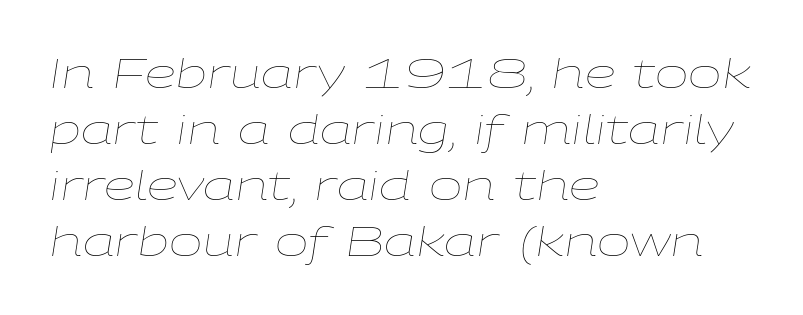
The image shows 40 px thin, wide type, italic (leaning right); set left-aligned, normal line spacing (1.4x), normal letter spacing, not underlined; low stroke contrast and a medium x-height.
